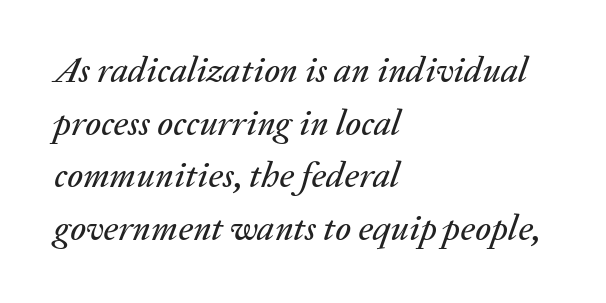
The image shows 36 px text type, italic (leaning right); set left-aligned, normal line spacing (1.46x), normal letter spacing, not underlined; medium stroke contrast and a medium x-height.
